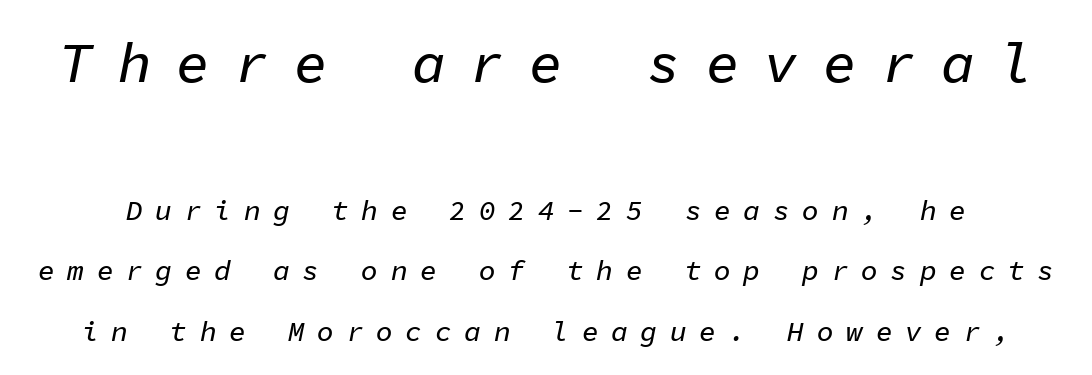
Check under the words: just untouched page. Rendered with sloped, italic letterforms. Each new line begins a long way beneath the previous one. Looks like terminal output: every glyph gets an equal slot. How are the letters spaced? Widely, with obvious added tracking.
